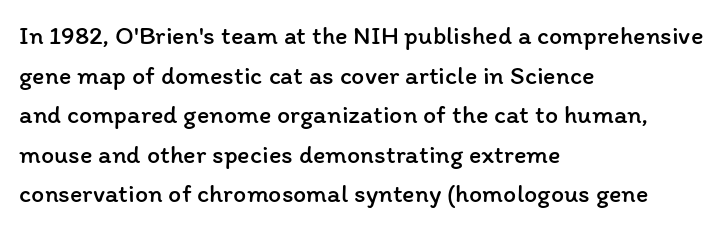
Q: Is the text bold? A: No.
Q: Is the text italic (slanted)? A: No, it is upright.
Q: Is the text underlined? A: No.
Q: How is the paragraph aligned? A: Left-aligned.
Q: Is the spacing between letters normal or unusually wide? A: Normal.
Q: Is the spacing between lines tight, normal or loose? A: Normal.
